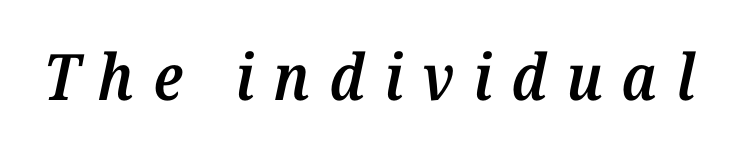
{"serif": "yes", "italic": "yes", "lean": "right", "slant_degrees": 12, "bold": "semi", "weight": "semibold", "width": "normal", "stroke_contrast": "medium", "x_height": "medium", "monospaced": "no", "underline": "no", "letter_spacing": "wide", "letter_spacing_em": 0.3, "glyph_px": 64}
